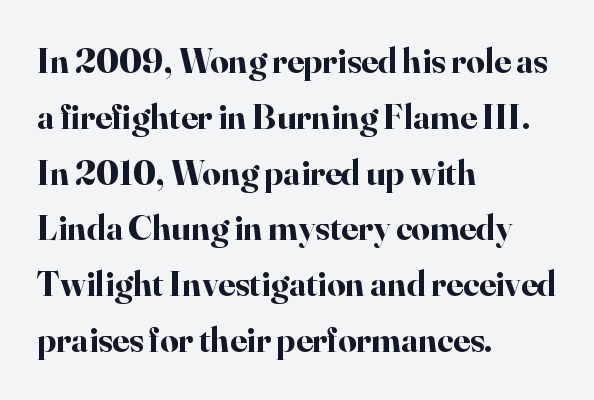
Q: Is the text bold? A: Yes.
Q: Is the text italic (slanted)? A: No, it is upright.
Q: Is the typeface a serif or a sans-serif typeface? A: Serif.
Q: Is the text underlined? A: No.
Q: How is the paragraph aligned? A: Left-aligned.
Q: Is the spacing between letters normal or unusually wide? A: Normal.
Q: Is the spacing between lines tight, normal or loose? A: Normal.
Q: Width (condensed, normal, or wide)? A: Normal.
Q: Stroke contrast? A: High.
Q: x-height? A: Small.
Q: Monospaced? A: No.
